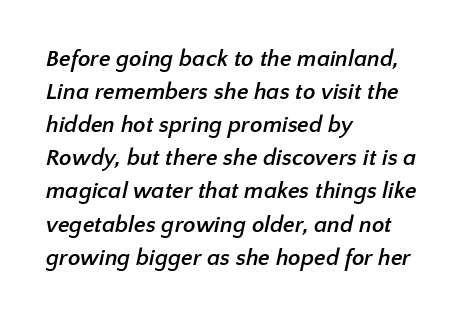
Q: Is the text bold? A: Yes.
Q: Is the text underlined? A: No.
Q: How is the paragraph aligned? A: Left-aligned.
Q: Is the spacing between letters normal or unusually wide? A: Normal.
Q: Is the spacing between lines tight, normal or loose? A: Normal.
